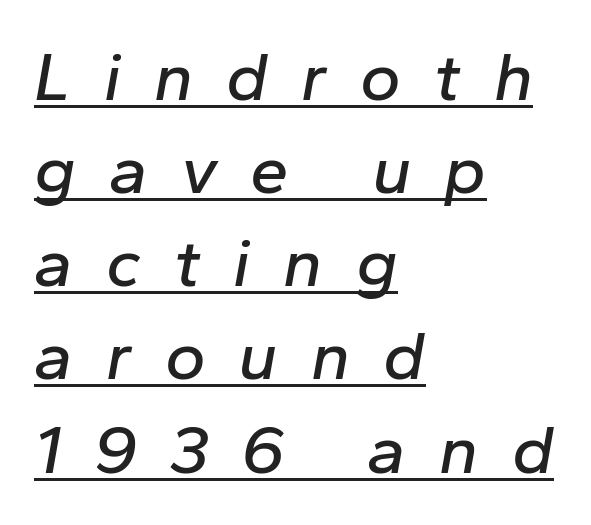
The image shows 69 px text type, italic (leaning right); set left-aligned, normal line spacing (1.35x), unusually wide letter spacing (+0.48 em), underlined; low stroke contrast and a medium x-height.
